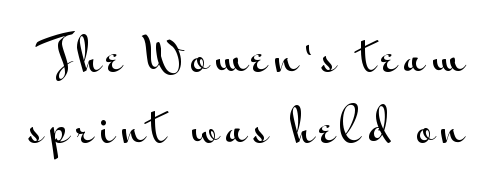
{"serif": "no", "width": "wide", "stroke_contrast": "medium", "x_height": "small", "monospaced": "no", "underline": "no", "line_spacing": "normal", "line_spacing_ratio": 1.55, "glyph_px": 46}
